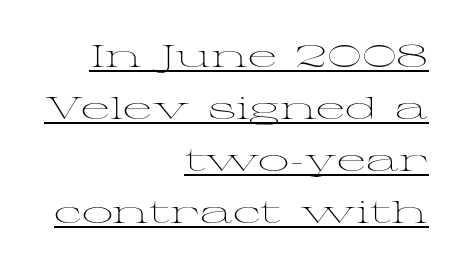
The image shows 31 px light, wide serif type, upright; set right-aligned, normal line spacing (1.68x), normal letter spacing, underlined; medium stroke contrast and a medium x-height.
